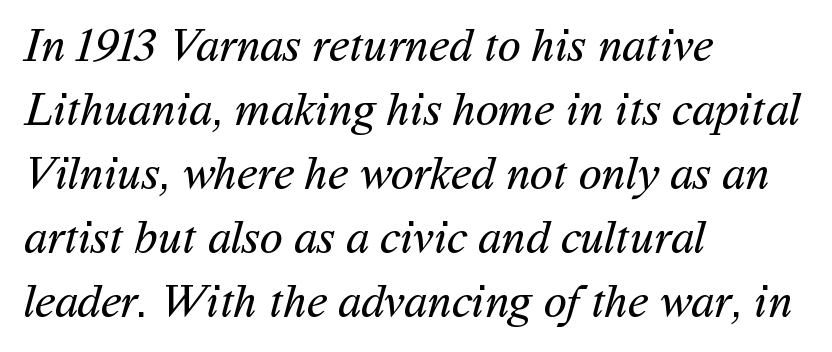
The image shows 47 px regular-weight sans-serif type; set left-aligned, normal line spacing (1.36x), normal letter spacing, not underlined; medium stroke contrast and a medium x-height.
